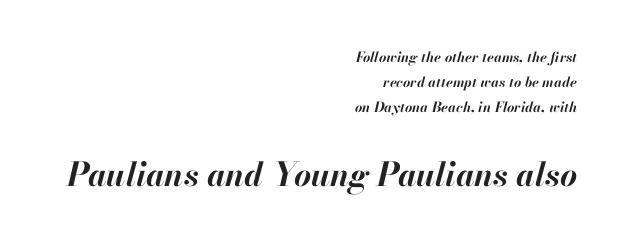
The image shows 33 px bold type, italic (leaning right); set right-aligned, line spacing 1.79x, normal letter spacing, not underlined; the second (bottom) block is 2.36x larger; high stroke contrast and a small x-height.
